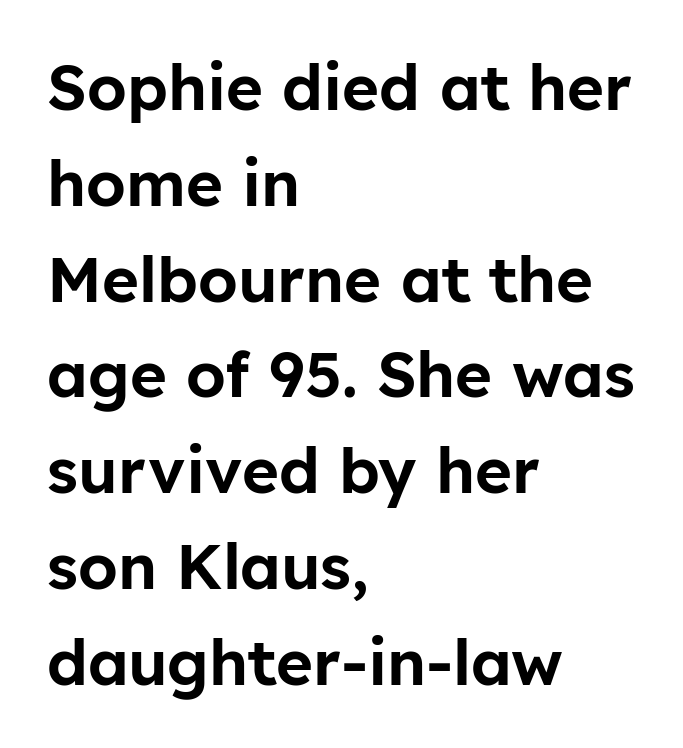
{"serif": "no", "italic": "no", "width": "normal", "stroke_contrast": "low", "x_height": "medium", "monospaced": "no", "underline": "no", "align": "left", "line_spacing": "normal", "line_spacing_ratio": 1.52, "letter_spacing": "normal", "letter_spacing_em": 0.0, "glyph_px": 63}
